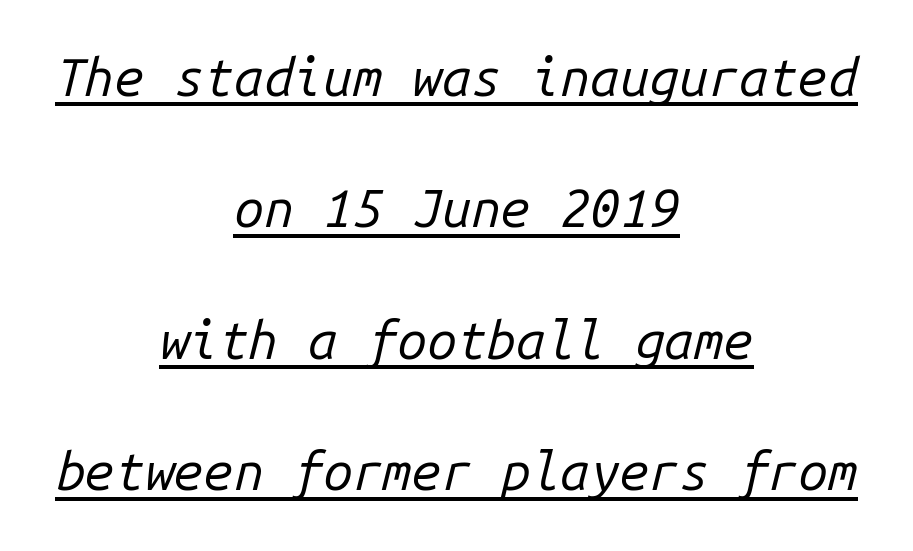
The image shows 53 px regular-weight type, italic (leaning right), monospaced; set centered, loose line spacing (2.48x), normal letter spacing, underlined; low stroke contrast and a medium x-height.
